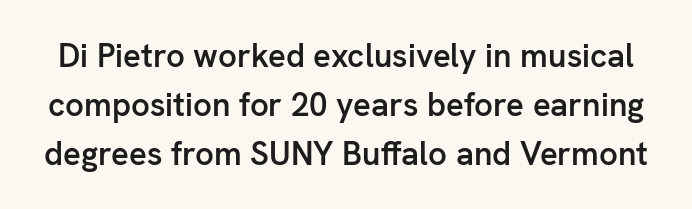
Q: Is the text bold? A: Semi-bold.
Q: Is the text italic (slanted)? A: No, it is upright.
Q: Is the typeface a serif or a sans-serif typeface? A: Sans-serif.
Q: Is the text underlined? A: No.
Q: Is the spacing between letters normal or unusually wide? A: Normal.
Q: Is the spacing between lines tight, normal or loose? A: Normal.
Q: Width (condensed, normal, or wide)? A: Normal.
Q: Stroke contrast? A: Low.
Q: x-height? A: Medium.
Q: Monospaced? A: No.
